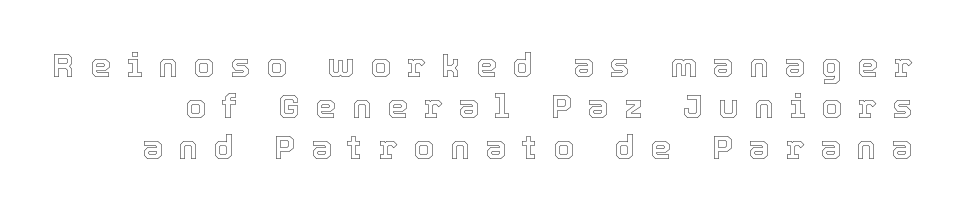
{"italic": "no", "width": "normal", "x_height": "medium", "monospaced": "no", "underline": "no", "line_spacing": "normal", "line_spacing_ratio": 1.25, "letter_spacing": "wide", "letter_spacing_em": 0.48, "glyph_px": 33}
